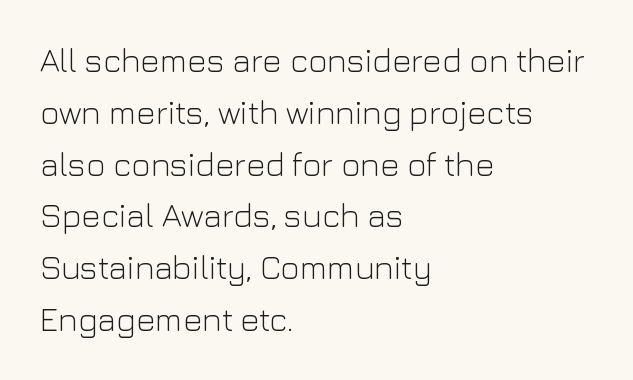
Spacing between characters is what you'd get straight out of the box. Looks like regular typesetting: each glyph gets only the width it needs. Is there any slant? The stems are plumb. Serif or sans? Sans — the stroke terminals are bare. This is not heavy type; no bold has been used. Reading down the column, the eye jumps a familiar distance to each next line.
